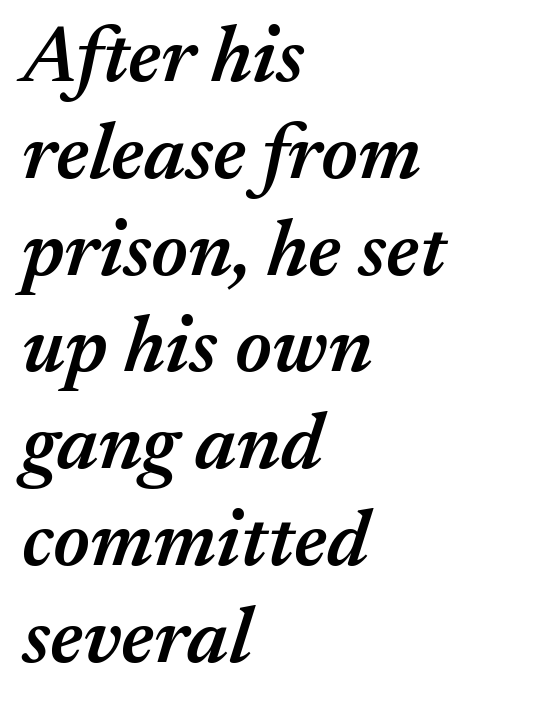
The image shows 80 px semibold type, italic (leaning right); set left-aligned, line spacing 1.21x, normal letter spacing, not underlined; medium stroke contrast and a medium x-height.
